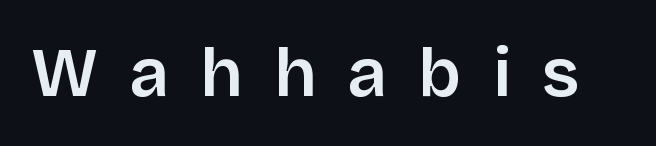
{"serif": "no", "italic": "no", "bold": "semi", "weight": "semibold", "width": "normal", "stroke_contrast": "low", "x_height": "large", "monospaced": "no", "underline": "no", "letter_spacing": "wide", "letter_spacing_em": 0.45, "glyph_px": 69}
